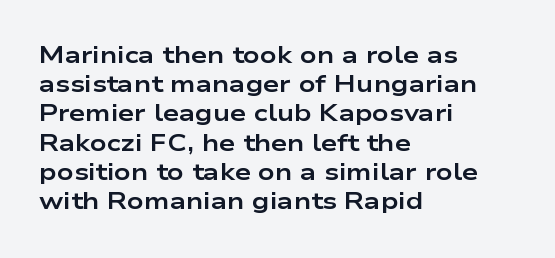
Is the block centered? No — it sits flush against the left margin. Strong, thick strokes mark this as bold type. Plain, unruled lines of type. Nothing unusual about the tracking: characters are spaced as the font intends. When letters stand straight like this, we call the style roman or upright. One glance says typical: line gaps are just what's usual.
